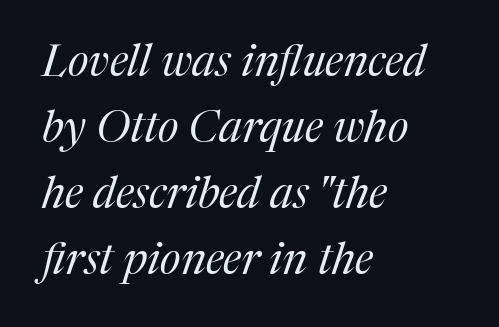
Each letter's strokes conclude with small projecting serifs. This sample uses an oblique cut, with every glyph tilted off the vertical. The space directly below the letters is spotless. Rows of type keep a routine distance in the vertical direction.
